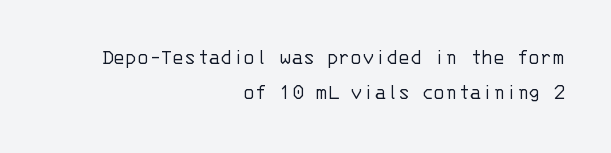
Check under the words: just untouched page. The letters stand straight up with perfectly vertical stems. Every row of glyphs terminates at an identical x-position on the right. Honestly, the row spacing looks completely unremarkable. Weight: in the light-to-regular range.
